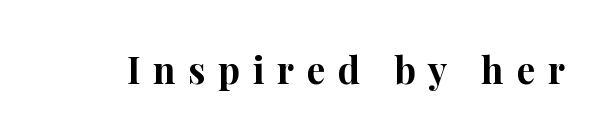
Does the lettering tilt? It doesn't — this is upright. Type style note: has serifs. The face used here is proportionally spaced, like ordinary book or web type. A clean baseline with only descenders dipping below it. Tracking value appears strongly positive — letters spread wide. Is the type bold? Yes — the strokes are clearly thick and heavy.
